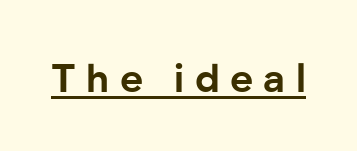
Tracking value appears strongly positive — letters spread wide. Nope, no serifs anywhere on these letters. Is this a fixed-width face? No — the glyphs have proportional, varying widths. The letters are bold, with thick, heavy strokes. The axis of the letterforms is exactly vertical. The rendering uses the underline text-decoration.
